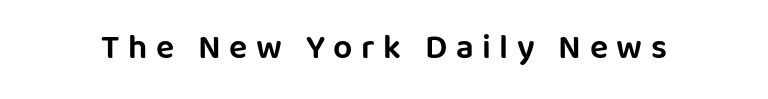
The image shows 34 px sans-serif type, upright; set unusually wide letter spacing (+0.25 em), not underlined; low stroke contrast and a large x-height.
